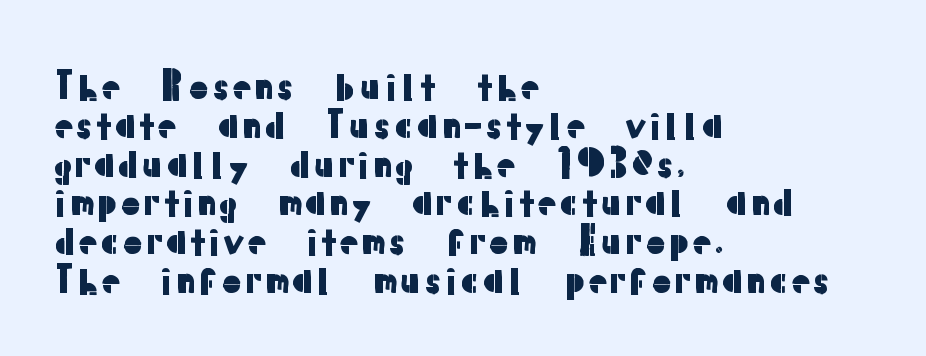
The image shows 38 px sans-serif type, upright; set left-aligned, tight line spacing (1.02x), normal letter spacing, not underlined; low stroke contrast and a medium x-height.
